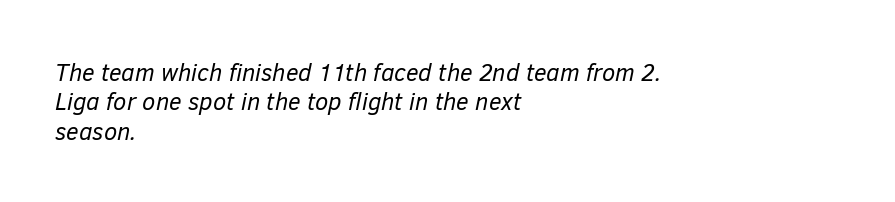
The image shows 24 px text type, italic (leaning right); set left-aligned, line spacing 1.22x, normal letter spacing, not underlined.
